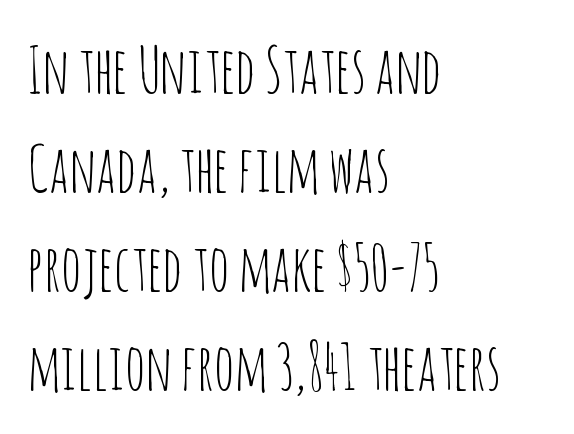
The image shows 63 px thin, condensed sans-serif type, upright; set left-aligned, normal line spacing (1.57x), normal letter spacing, not underlined; low stroke contrast and a large x-height.
